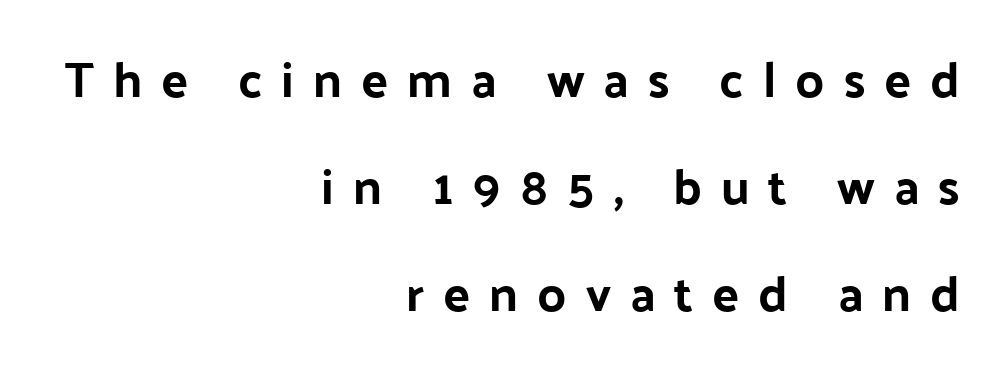
Serif or sans? Sans — the stroke terminals are bare. There is plenty of visible air inserted between adjacent glyphs. Descenders are the only things crossing below the line. The line-height multiplier appears high, well above default. In terms of posture, this sample is upright.
